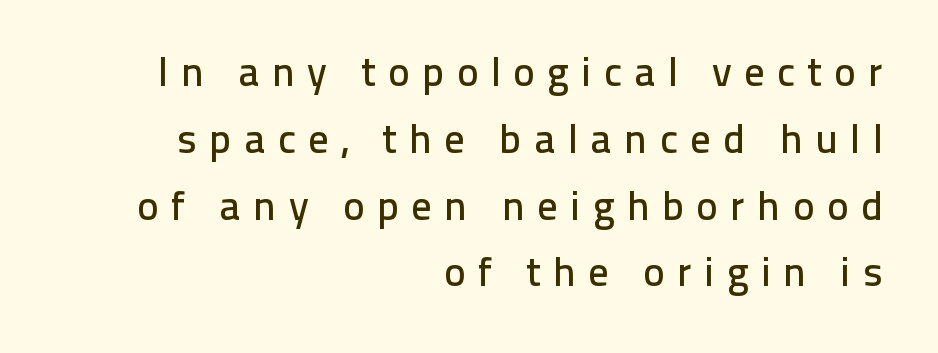
{"serif": "no", "italic": "no", "width": "normal", "stroke_contrast": "low", "x_height": "medium", "monospaced": "no", "underline": "no", "align": "right", "line_spacing": "normal", "line_spacing_ratio": 1.63, "letter_spacing": "wide", "letter_spacing_em": 0.3, "glyph_px": 41}
